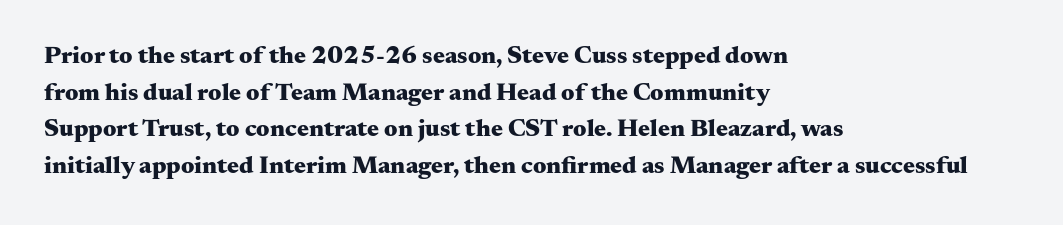
{"italic": "no", "bold": "yes", "underline": "no", "align": "left", "line_spacing": "normal", "line_spacing_ratio": 1.47, "letter_spacing": "normal", "letter_spacing_em": 0.0, "glyph_px": 25}
